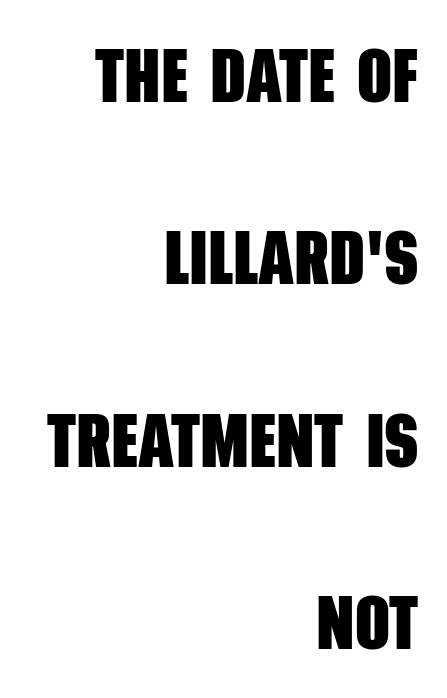
Q: Is the text bold? A: Yes.
Q: Is the typeface a serif or a sans-serif typeface? A: Sans-serif.
Q: Is the text underlined? A: No.
Q: How is the paragraph aligned? A: Right-aligned.
Q: Is the spacing between letters normal or unusually wide? A: Normal.
Q: Is the spacing between lines tight, normal or loose? A: Loose.
Q: Width (condensed, normal, or wide)? A: Condensed.
Q: Stroke contrast? A: Low.
Q: x-height? A: Large.
Q: Monospaced? A: No.
